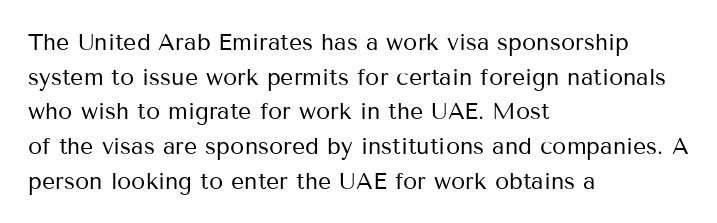
Vertical strokes here are truly vertical. Is the block centered? No — it sits flush against the left margin. Standard letterfit; no display-style spreading of the glyphs. This is not heavy type; no bold has been used.
